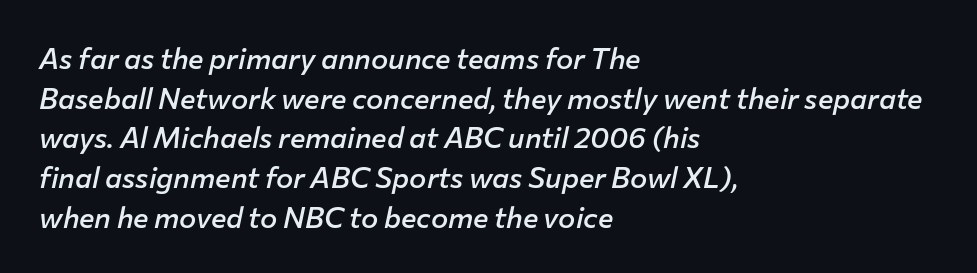
{"italic": "yes", "lean": "right", "slant_degrees": 12, "bold": "semi", "weight": "semibold", "width": "normal", "stroke_contrast": "low", "x_height": "medium", "monospaced": "no", "underline": "no", "align": "left", "line_spacing": "normal", "line_spacing_ratio": 1.37, "letter_spacing": "normal", "letter_spacing_em": 0.0, "glyph_px": 29}
